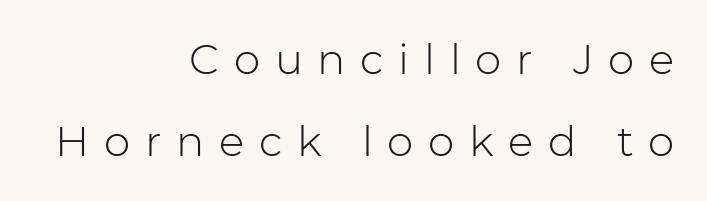
The image shows 42 px light sans-serif type, upright; set right-aligned, loose line spacing (1.96x), unusually wide letter spacing (+0.35 em), not underlined; low stroke contrast and a medium x-height.
